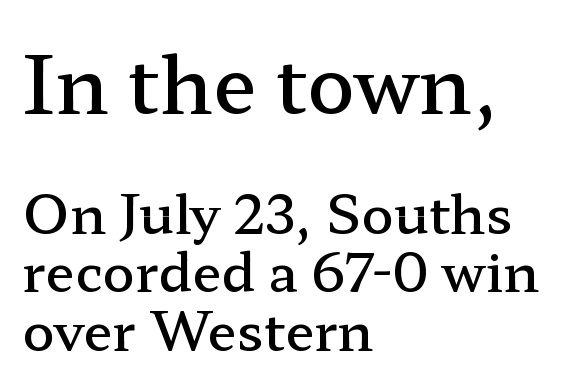
The emphasis by scale lands on block number one, above. This sample uses an upright cut, with every glyph sitting square on the baseline. One glance says dense: line gaps are narrower than usual. The string is rendered with underlining switched off.
